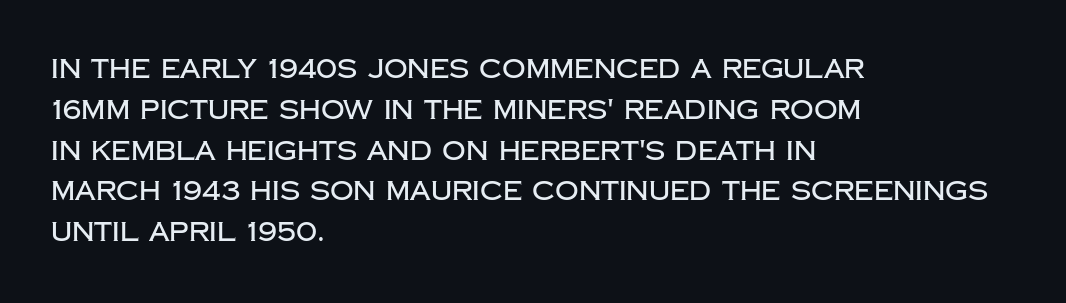
Q: Is the text italic (slanted)? A: No, it is upright.
Q: Is the text underlined? A: No.
Q: How is the paragraph aligned? A: Left-aligned.
Q: Is the spacing between letters normal or unusually wide? A: Normal.
Q: Is the spacing between lines tight, normal or loose? A: Normal.
